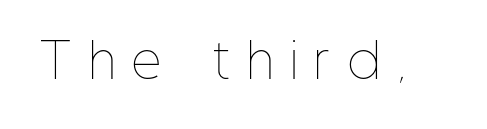
{"italic": "no", "bold": "no", "weight": "thin", "width": "condensed", "stroke_contrast": "low", "x_height": "medium", "monospaced": "no", "underline": "no", "letter_spacing": "wide", "letter_spacing_em": 0.4, "glyph_px": 46}
